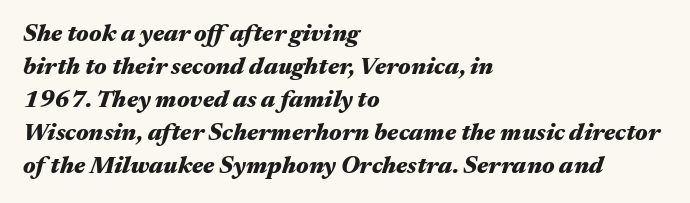
The image shows 24 px bold type, italic (leaning right); set left-aligned, normal line spacing (1.37x), normal letter spacing, not underlined.
